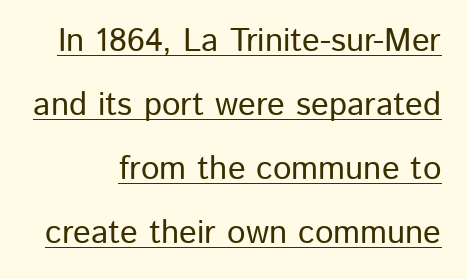
Q: Is the text italic (slanted)? A: No, it is upright.
Q: Is the typeface a serif or a sans-serif typeface? A: Sans-serif.
Q: Is the text underlined? A: Yes.
Q: Is the spacing between letters normal or unusually wide? A: Normal.
Q: Is the spacing between lines tight, normal or loose? A: Loose.
Q: Width (condensed, normal, or wide)? A: Normal.
Q: Stroke contrast? A: Low.
Q: x-height? A: Medium.
Q: Monospaced? A: No.
